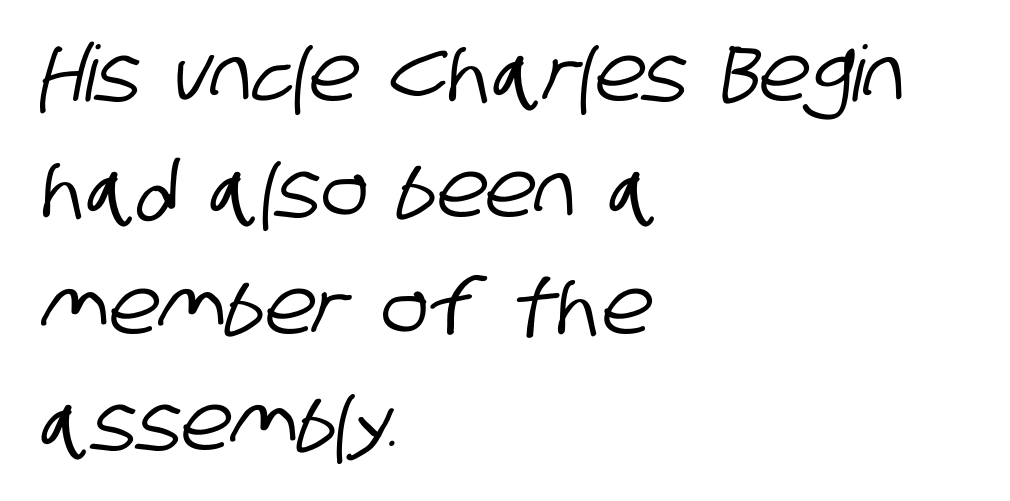
Varying glyph widths throughout — classic text-font behaviour. In CSS terms this would be text-align: left. Leading matches the norm, producing a regular column. Decoration check: the copy has no underline. Here the glyphs are tracked normally, forming tight word shapes. Check where the strokes stop: nothing finishes them off — pure sans.
